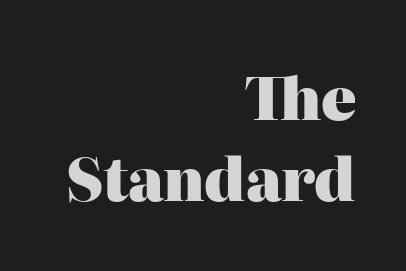
The rendering uses natural spacing where letterforms have individual widths. Inter-character spacing is left at the font's built-in metrics. Descender tails drop into unmarked territory. This sample keeps an unexceptional amount of space between lines. These lines are set flush right with a ragged left edge. Are there feet on the stems? There are — it's a serif.
